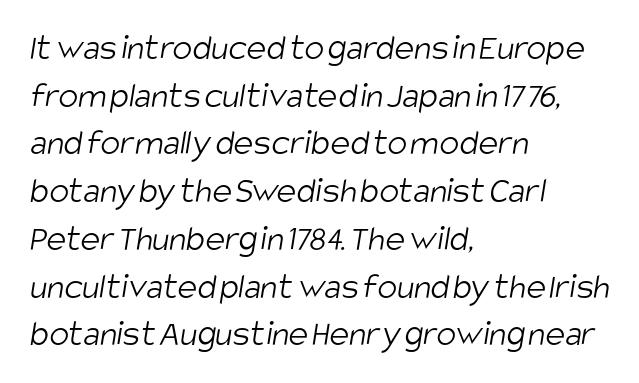
Is the letter spacing exaggerated? No — it looks like the ordinary default. A typesetter would call this proportional, since set widths differ per character. Horizontal bands of white between lines are of average thickness. No feet cap the strokes, marking this as sans-serif type.
